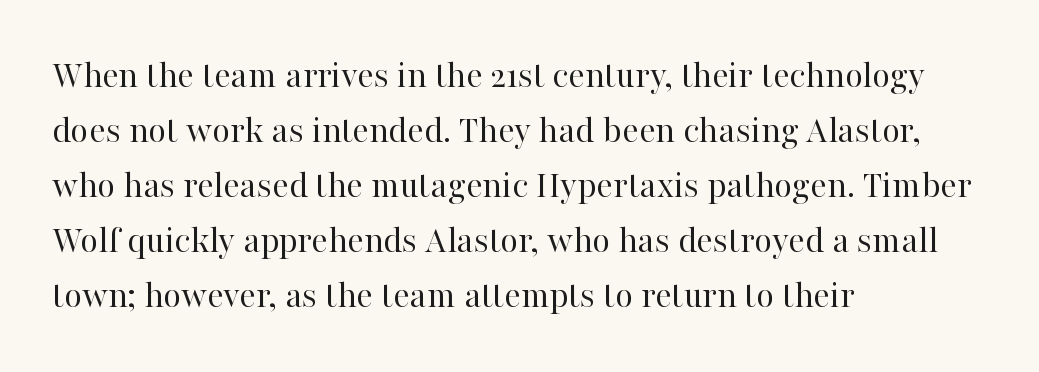
Q: Is the text bold? A: No.
Q: Is the text italic (slanted)? A: No, it is upright.
Q: Is the typeface a serif or a sans-serif typeface? A: Serif.
Q: Is the text underlined? A: No.
Q: How is the paragraph aligned? A: Left-aligned.
Q: Is the spacing between letters normal or unusually wide? A: Normal.
Q: Is the spacing between lines tight, normal or loose? A: Normal.
Q: Width (condensed, normal, or wide)? A: Normal.
Q: Stroke contrast? A: High.
Q: x-height? A: Medium.
Q: Monospaced? A: No.
